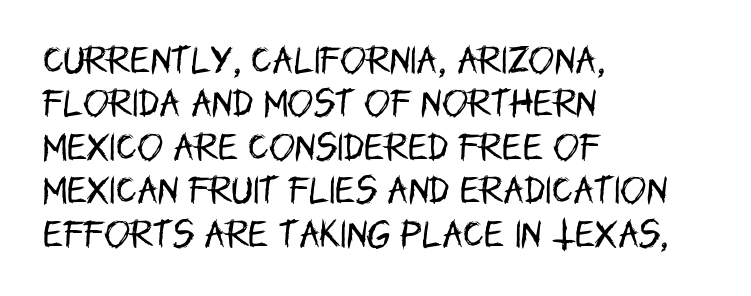
{"serif": "no", "italic": "no", "bold": "no", "weight": "regular", "width": "condensed", "stroke_contrast": "low", "x_height": "large", "monospaced": "no", "underline": "no", "align": "left", "line_spacing": "normal", "line_spacing_ratio": 1.4, "letter_spacing": "normal", "letter_spacing_em": 0.0, "glyph_px": 31}
